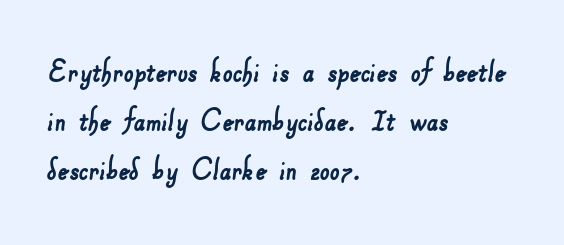
The image shows 35 px sans-serif type; set left-aligned, normal line spacing (1.4x), normal letter spacing, not underlined; low stroke contrast and a small x-height.
